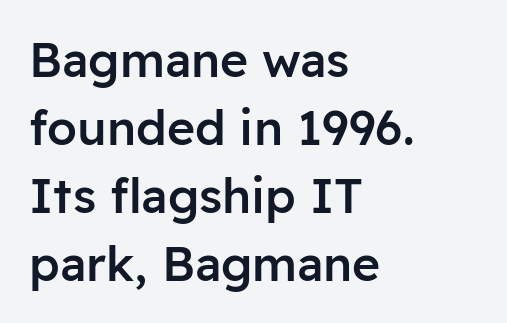
Q: Is the text bold? A: Semi-bold.
Q: Is the text italic (slanted)? A: No, it is upright.
Q: Is the typeface a serif or a sans-serif typeface? A: Sans-serif.
Q: Is the text underlined? A: No.
Q: How is the paragraph aligned? A: Left-aligned.
Q: Is the spacing between letters normal or unusually wide? A: Normal.
Q: Is the spacing between lines tight, normal or loose? A: Normal.
Q: Width (condensed, normal, or wide)? A: Normal.
Q: Stroke contrast? A: Low.
Q: x-height? A: Medium.
Q: Monospaced? A: No.
